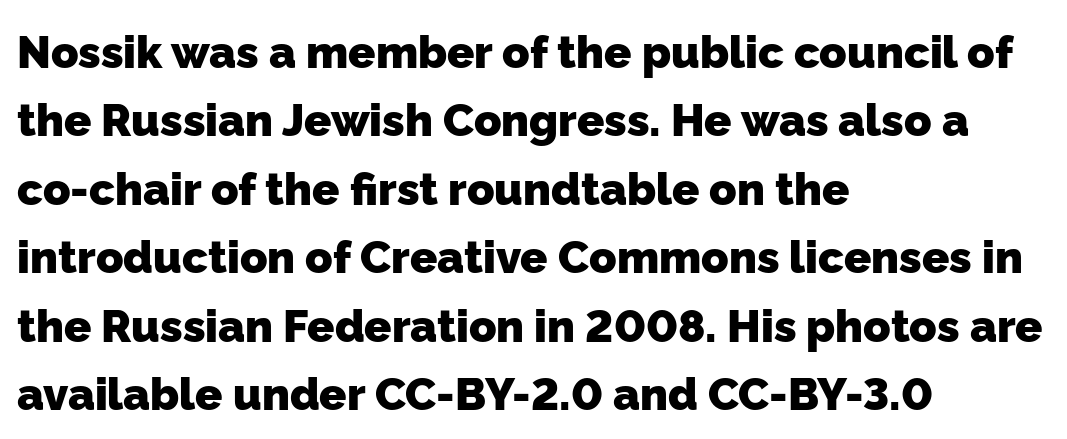
Q: Is the text bold? A: Yes.
Q: Is the typeface a serif or a sans-serif typeface? A: Sans-serif.
Q: Is the text underlined? A: No.
Q: How is the paragraph aligned? A: Left-aligned.
Q: Is the spacing between letters normal or unusually wide? A: Normal.
Q: Is the spacing between lines tight, normal or loose? A: Normal.
Q: Width (condensed, normal, or wide)? A: Normal.
Q: Stroke contrast? A: Low.
Q: x-height? A: Medium.
Q: Monospaced? A: No.
